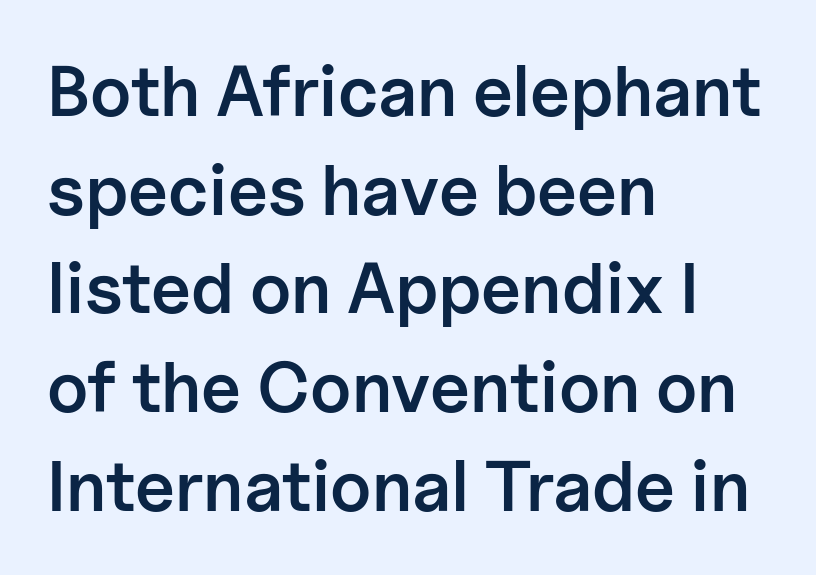
Q: Is the text bold? A: Semi-bold.
Q: Is the text italic (slanted)? A: No, it is upright.
Q: Is the typeface a serif or a sans-serif typeface? A: Sans-serif.
Q: Is the text underlined? A: No.
Q: How is the paragraph aligned? A: Left-aligned.
Q: Is the spacing between letters normal or unusually wide? A: Normal.
Q: Is the spacing between lines tight, normal or loose? A: Normal.
Q: Width (condensed, normal, or wide)? A: Normal.
Q: Stroke contrast? A: Low.
Q: x-height? A: Medium.
Q: Monospaced? A: No.
